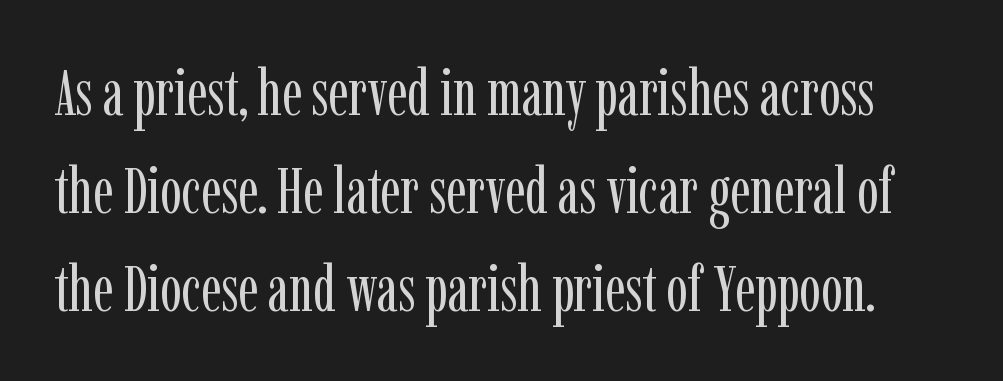
The image shows 64 px regular-weight, condensed serif type, upright; set normal line spacing (1.53x), normal letter spacing, not underlined; low stroke contrast and a medium x-height.
